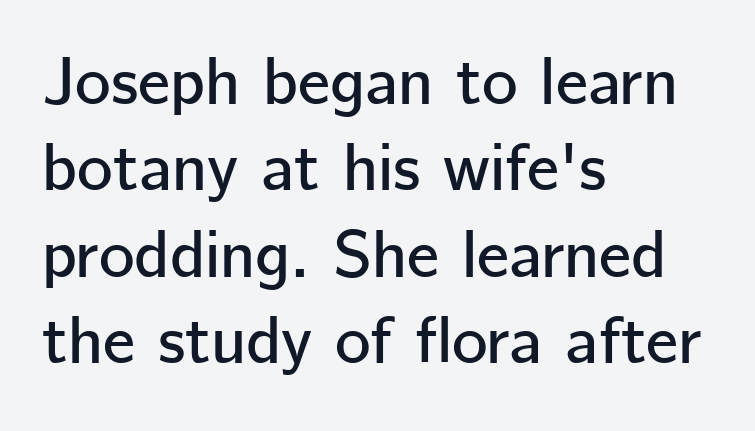
The image shows 68 px sans-serif type, upright; set left-aligned, normal line spacing (1.27x), normal letter spacing, not underlined; low stroke contrast and a medium x-height.
